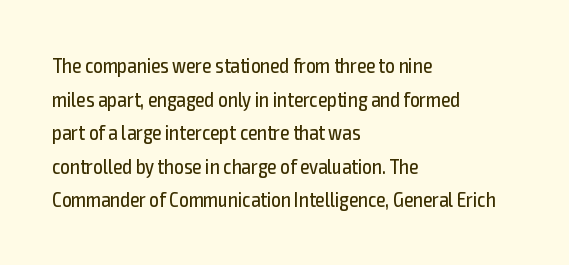
The font's upright variant was chosen for this text. Does the leading feel generous? No, just average. Letters rest on an invisible, unmarked baseline. Heft: none added — not bold. Typeset ragged right — the left edge is the straight one.
